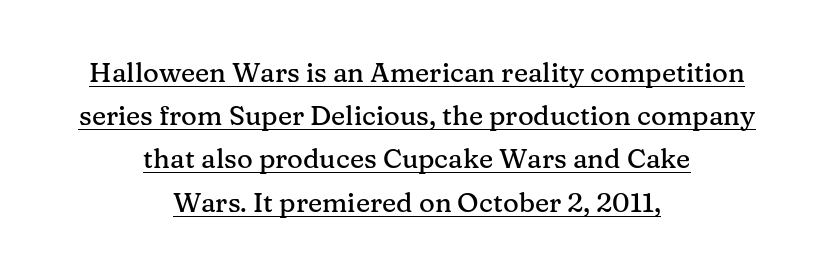
The specimen reads as upright at a glance. Honestly, the underline is the first thing you notice here. The gaps between neighbouring characters are ordinary and unremarkable. A student would call this center alignment; a typographer would say set centered. Compared with typical paragraphs, the rows here are spaced about the same.
